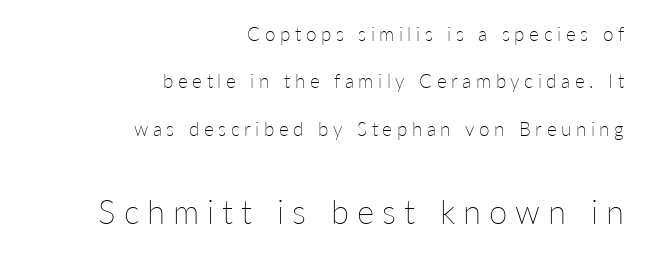
{"italic": "no", "bold": "no", "weight": "thin", "width": "normal", "stroke_contrast": "low", "x_height": "medium", "monospaced": "no", "underline": "no", "align": "right", "line_spacing": "loose", "line_spacing_ratio": 2.5, "letter_spacing": "wide", "letter_spacing_em": 0.24, "larger_block": "second", "size_ratio": 1.74, "glyph_px": 33}
